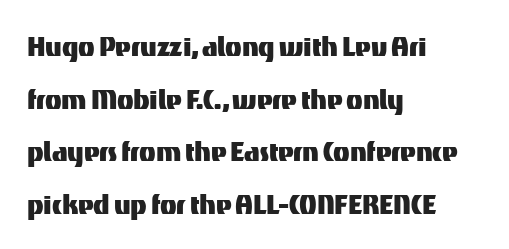
Q: Is the text italic (slanted)? A: No, it is upright.
Q: Is the typeface a serif or a sans-serif typeface? A: Sans-serif.
Q: Is the text underlined? A: No.
Q: How is the paragraph aligned? A: Left-aligned.
Q: Is the spacing between letters normal or unusually wide? A: Normal.
Q: Is the spacing between lines tight, normal or loose? A: Normal.
Q: Width (condensed, normal, or wide)? A: Normal.
Q: Stroke contrast? A: Medium.
Q: x-height? A: Medium.
Q: Monospaced? A: No.
